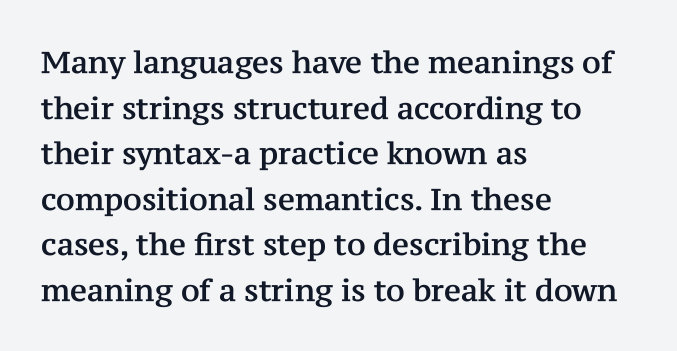
Q: Is the text italic (slanted)? A: No, it is upright.
Q: Is the typeface a serif or a sans-serif typeface? A: Serif.
Q: Is the text underlined? A: No.
Q: How is the paragraph aligned? A: Left-aligned.
Q: Is the spacing between letters normal or unusually wide? A: Normal.
Q: Is the spacing between lines tight, normal or loose? A: Normal.
Q: Width (condensed, normal, or wide)? A: Normal.
Q: Stroke contrast? A: Medium.
Q: x-height? A: Medium.
Q: Monospaced? A: No.
